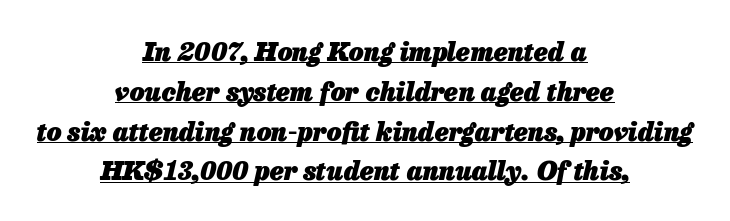
The image shows 26 px bold type, italic (leaning right); set centered, normal line spacing (1.53x), normal letter spacing, underlined.
